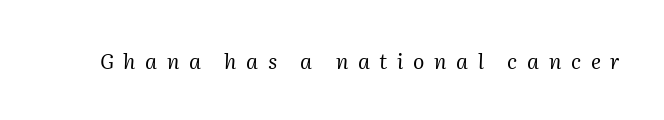
{"italic": "yes", "lean": "right", "slant_degrees": 2, "bold": "no", "underline": "no", "letter_spacing": "wide", "letter_spacing_em": 0.46, "glyph_px": 21}
